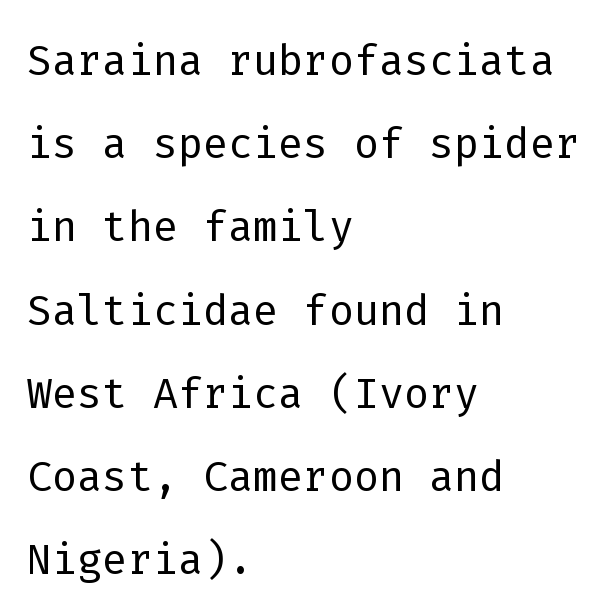
{"serif": "no", "italic": "no", "bold": "no", "weight": "light", "width": "normal", "stroke_contrast": "low", "x_height": "medium", "monospaced": "yes", "underline": "no", "align": "left", "line_spacing": "normal", "line_spacing_ratio": 1.41, "letter_spacing": "normal", "letter_spacing_em": 0.0, "glyph_px": 59}
